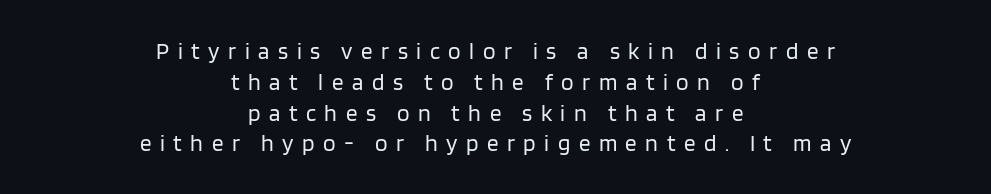
The image shows 23 px text type, upright; set centered, normal line spacing (1.34x), unusually wide letter spacing (+0.37 em), not underlined.
